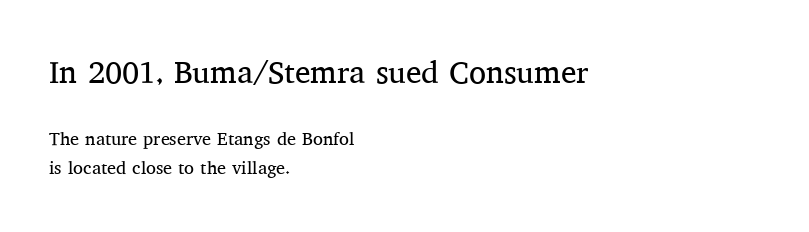
{"serif": "yes", "italic": "no", "bold": "no", "weight": "regular", "width": "normal", "stroke_contrast": "medium", "x_height": "medium", "monospaced": "no", "underline": "no", "align": "left", "line_spacing": "normal", "line_spacing_ratio": 1.64, "letter_spacing": "normal", "letter_spacing_em": 0.0, "larger_block": "first", "size_ratio": 1.72, "glyph_px": 31}
